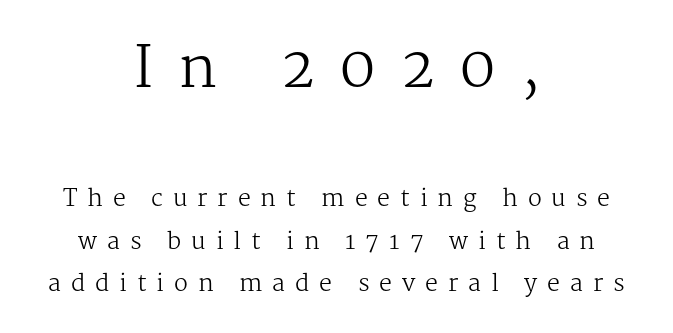
Q: Is the text bold? A: No.
Q: Is the text italic (slanted)? A: No, it is upright.
Q: Is the typeface a serif or a sans-serif typeface? A: Serif.
Q: Is the text underlined? A: No.
Q: How is the paragraph aligned? A: Centered.
Q: Is the spacing between letters normal or unusually wide? A: Unusually wide.
Q: Which block of text is set in a larger size, the first (top) or the second (bottom)? A: The first (top) one.
Q: Width (condensed, normal, or wide)? A: Normal.
Q: Stroke contrast? A: Medium.
Q: x-height? A: Medium.
Q: Monospaced? A: No.
